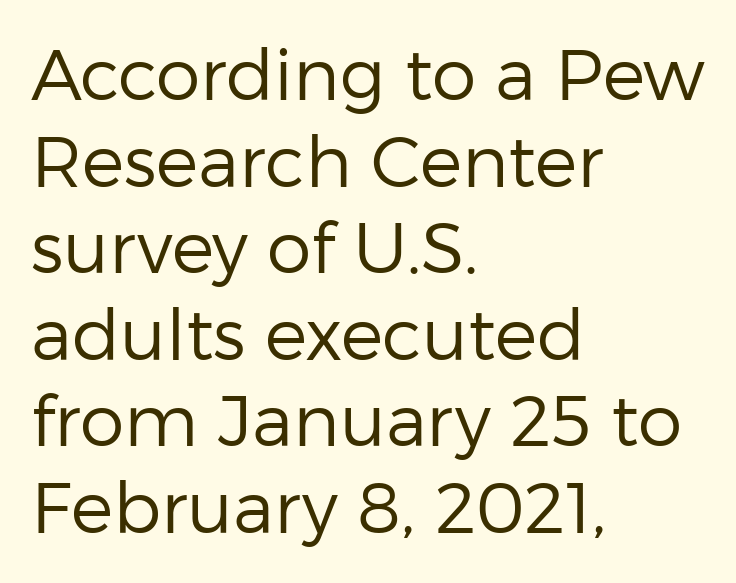
{"serif": "no", "italic": "no", "bold": "no", "weight": "regular", "width": "normal", "stroke_contrast": "low", "x_height": "medium", "monospaced": "no", "underline": "no", "align": "left", "line_spacing_ratio": 1.22, "letter_spacing": "normal", "letter_spacing_em": 0.0, "glyph_px": 71}
